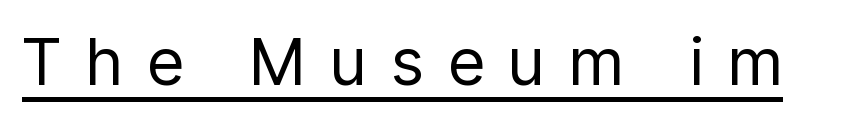
{"serif": "no", "italic": "no", "bold": "no", "weight": "regular", "width": "condensed", "stroke_contrast": "low", "x_height": "medium", "monospaced": "no", "underline": "yes", "letter_spacing": "wide", "letter_spacing_em": 0.4, "glyph_px": 65}
